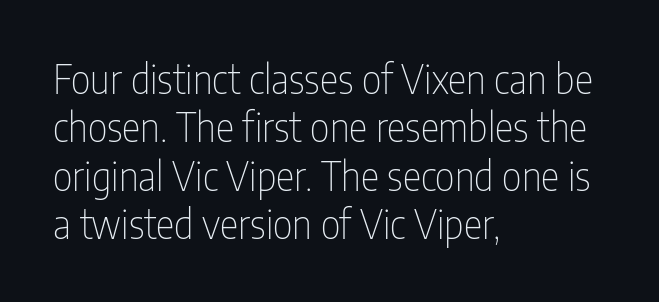
Q: Is the text bold? A: No.
Q: Is the text italic (slanted)? A: No, it is upright.
Q: Is the typeface a serif or a sans-serif typeface? A: Sans-serif.
Q: Is the text underlined? A: No.
Q: How is the paragraph aligned? A: Left-aligned.
Q: Is the spacing between letters normal or unusually wide? A: Normal.
Q: Width (condensed, normal, or wide)? A: Condensed.
Q: Stroke contrast? A: Low.
Q: x-height? A: Medium.
Q: Monospaced? A: No.
